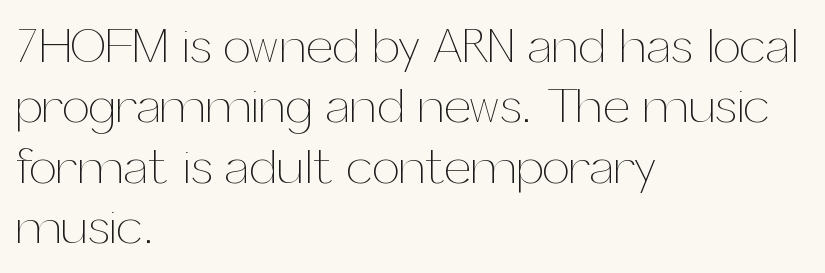
The image shows 49 px thin type, upright; set left-aligned, line spacing 1.23x, normal letter spacing, not underlined; medium stroke contrast and a medium x-height.
